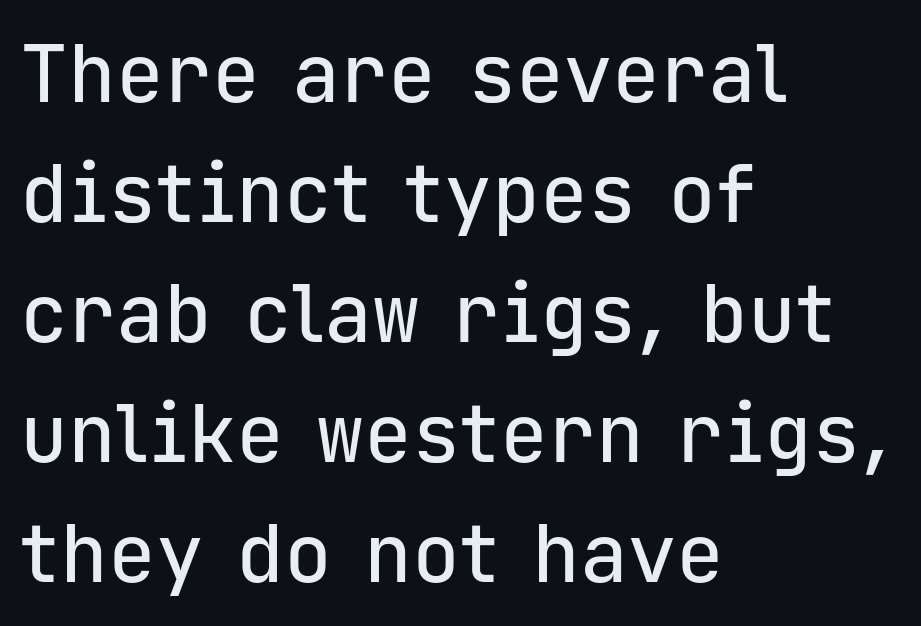
Q: Is the text italic (slanted)? A: No, it is upright.
Q: Is the typeface a serif or a sans-serif typeface? A: Sans-serif.
Q: Is the text underlined? A: No.
Q: How is the paragraph aligned? A: Left-aligned.
Q: Is the spacing between letters normal or unusually wide? A: Normal.
Q: Is the spacing between lines tight, normal or loose? A: Normal.
Q: Width (condensed, normal, or wide)? A: Normal.
Q: Stroke contrast? A: Low.
Q: x-height? A: Medium.
Q: Monospaced? A: Yes.
